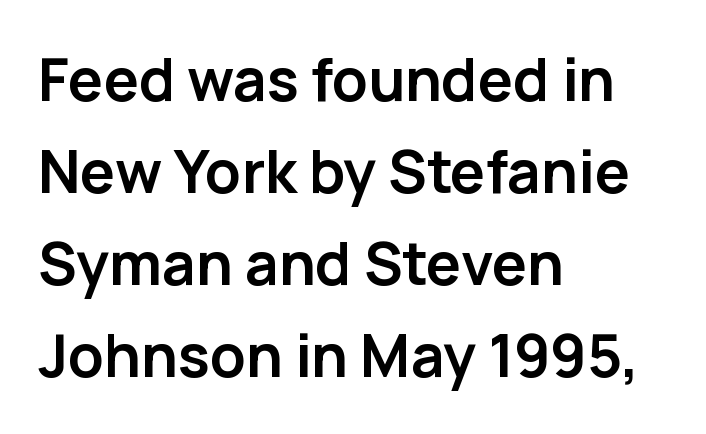
The letters stand upright; this is a roman face. This sample is left-justified, so line endings fall wherever the words run out. The rendering uses natural spacing where letterforms have individual widths. Letter spacing: default. Rows of type keep a routine distance in the vertical direction.
